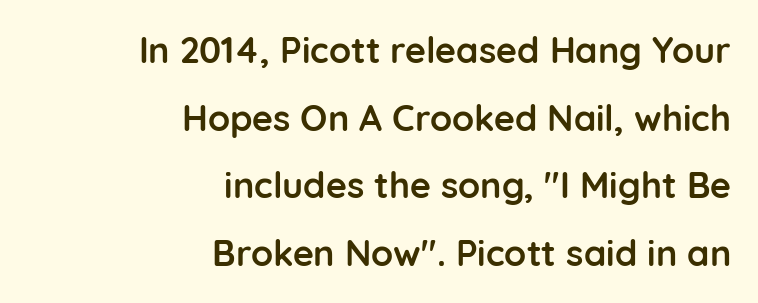
Q: Is the text bold? A: Yes.
Q: Is the text italic (slanted)? A: No, it is upright.
Q: Is the typeface a serif or a sans-serif typeface? A: Sans-serif.
Q: Is the text underlined? A: No.
Q: How is the paragraph aligned? A: Right-aligned.
Q: Is the spacing between letters normal or unusually wide? A: Normal.
Q: Width (condensed, normal, or wide)? A: Normal.
Q: Stroke contrast? A: Low.
Q: x-height? A: Medium.
Q: Monospaced? A: No.
